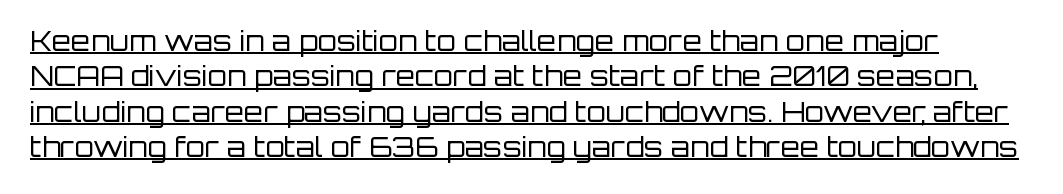
Designer's note — italics off, roman on. Unlike a traditional serif, this face leaves its strokes unadorned. Regarding leading, the lines here are spaced in the standard way. Think of a printed novel: that variable character pitch is what you see here.
